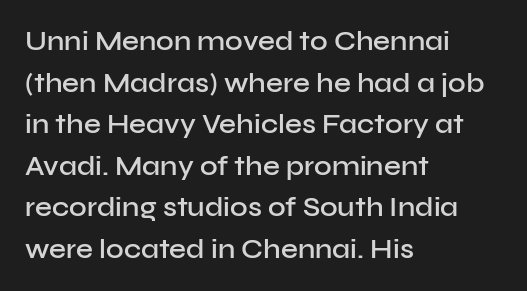
{"italic": "no", "bold": "semi", "underline": "no", "align": "left", "line_spacing": "normal", "line_spacing_ratio": 1.54, "letter_spacing": "normal", "letter_spacing_em": 0.0, "glyph_px": 27}
